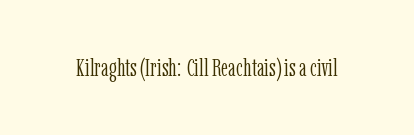
The image shows 24 px text type, upright; set normal letter spacing, not underlined.
